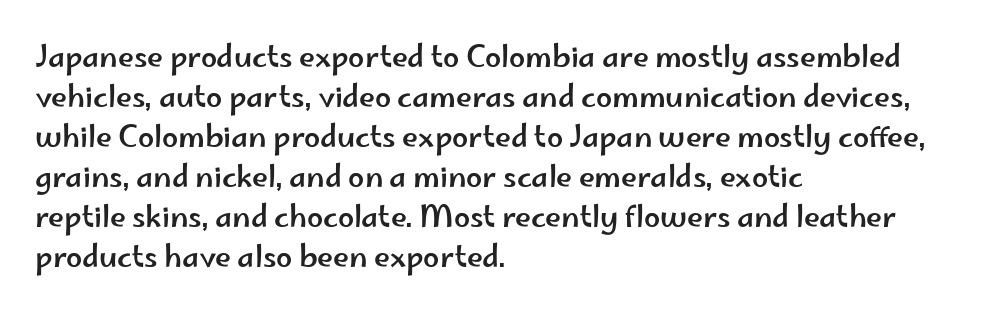
Do the letters lean? They stand straight. The line-height multiplier appears to be the usual default. The passage shown has conventional tracking throughout. The rendering anchors every line to the left-hand side. Bare-footed words on every line. Each letter's strokes conclude bluntly, with no projecting serifs.
